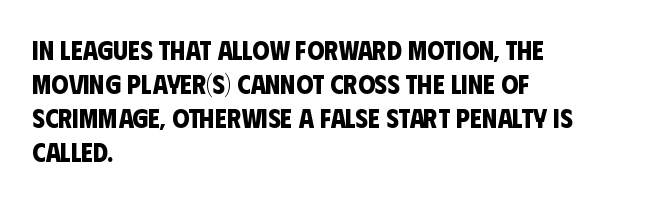
Q: Is the text bold? A: Yes.
Q: Is the text underlined? A: No.
Q: How is the paragraph aligned? A: Left-aligned.
Q: Is the spacing between letters normal or unusually wide? A: Normal.
Q: Is the spacing between lines tight, normal or loose? A: Normal.
